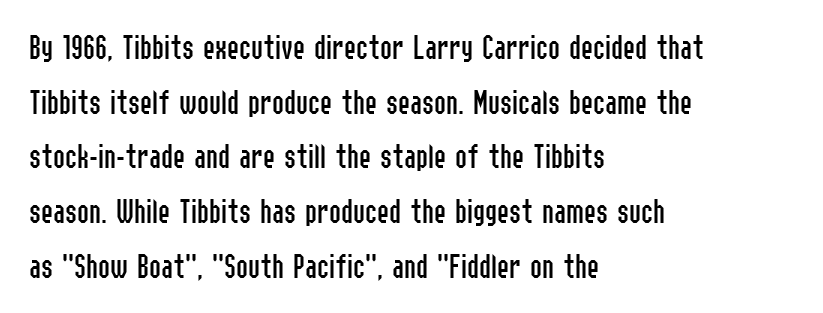
The image shows 36 px regular-weight, condensed sans-serif type, upright; set left-aligned, normal line spacing (1.52x), normal letter spacing, not underlined; low stroke contrast and a medium x-height.
